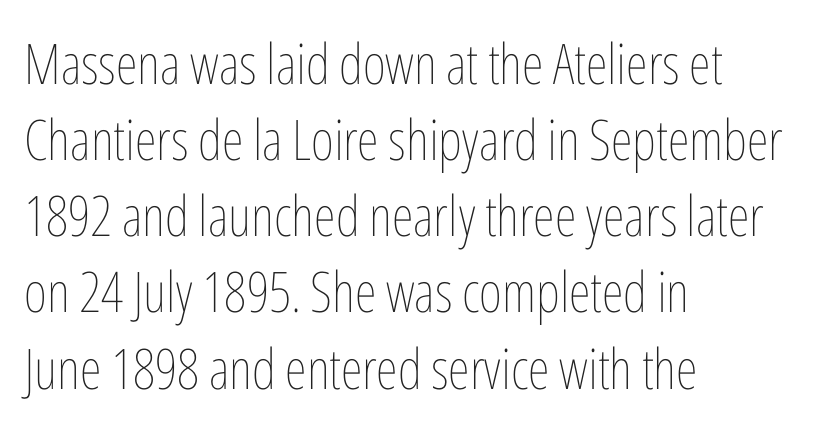
The image shows 56 px thin, condensed type, upright; set left-aligned, normal line spacing (1.36x), normal letter spacing, not underlined; low stroke contrast and a medium x-height.
